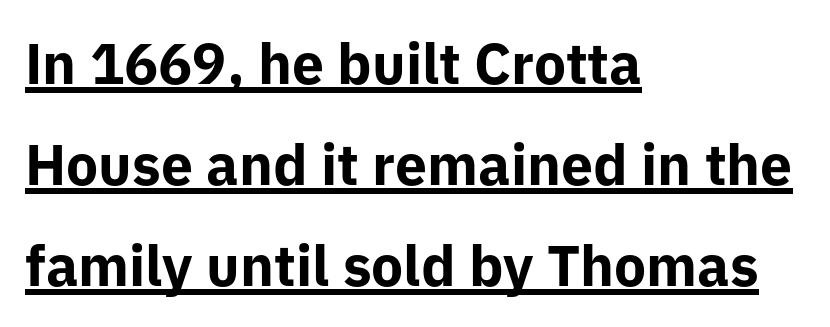
The letters stand upright; this is a roman face. Looks like regular typesetting: each glyph gets only the width it needs. A full-strength bold gives these letters their thick strokes. A typesetter would call this zero additional tracking.
